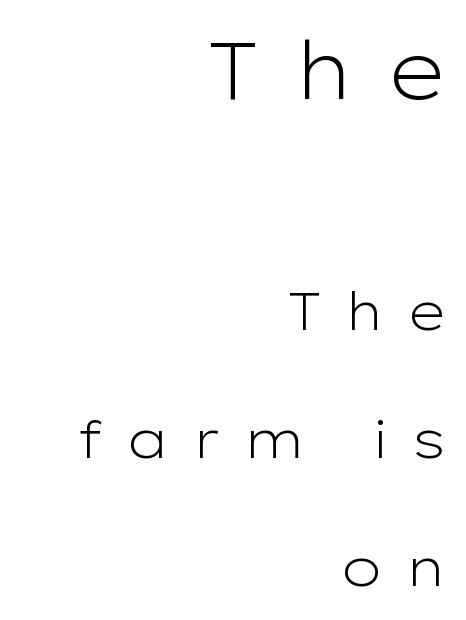
Between these two stacked blocks, the higher one wins on size. Horizontally, the lines are justified to the trailing edge only. Is the letter spacing exaggerated? Yes — the characters are pushed far apart. The designer dialed line spacing up above the default. Anything drawn beneath the words? Only blank space.
